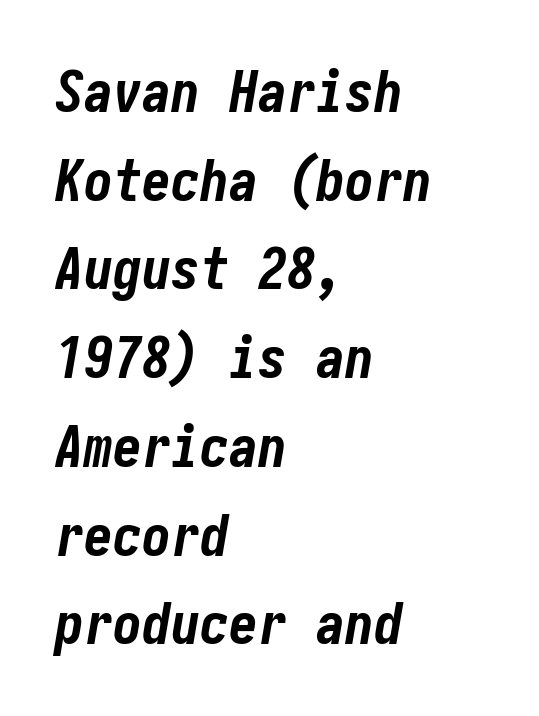
Q: Is the text bold? A: Yes.
Q: Is the text italic (slanted)? A: Yes, it leans right by about 10 degrees.
Q: Is the text underlined? A: No.
Q: How is the paragraph aligned? A: Left-aligned.
Q: Is the spacing between letters normal or unusually wide? A: Normal.
Q: Is the spacing between lines tight, normal or loose? A: Normal.
Q: Width (condensed, normal, or wide)? A: Condensed.
Q: Stroke contrast? A: Low.
Q: x-height? A: Medium.
